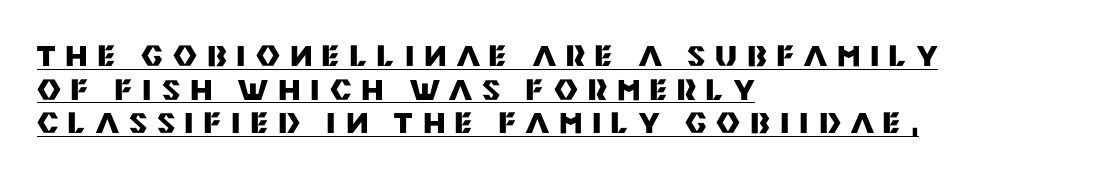
Observe the absence of serifs on each vertical stroke in this sample. Look at the tracking — it's clearly loosened, letters drifting apart. These lines are set flush left with a ragged right edge. Character widths vary here, with narrow letters taking less room than wide ones. Students, this is bold: see how much ink each stroke carries. The rendering uses the underline text-decoration.
